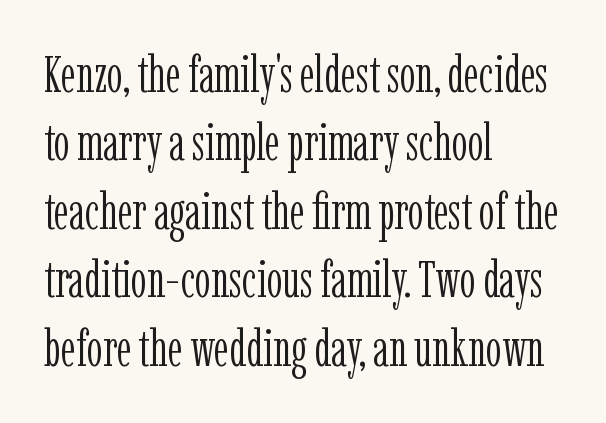
{"serif": "yes", "italic": "no", "bold": "no", "weight": "light", "width": "condensed", "stroke_contrast": "low", "x_height": "medium", "monospaced": "no", "underline": "no", "align": "left", "line_spacing": "normal", "line_spacing_ratio": 1.37, "letter_spacing": "normal", "letter_spacing_em": 0.0, "glyph_px": 50}
